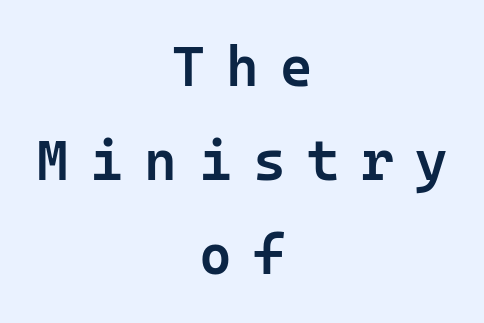
Tracking here is generous; glyphs stand well apart from one another. Typographically, this falls in the sans-serif category. The rows are spaced the way most documents space them. Plain, unruled lines of type. Is this a fixed-width face? Yes — each glyph sits in an identical cell.
